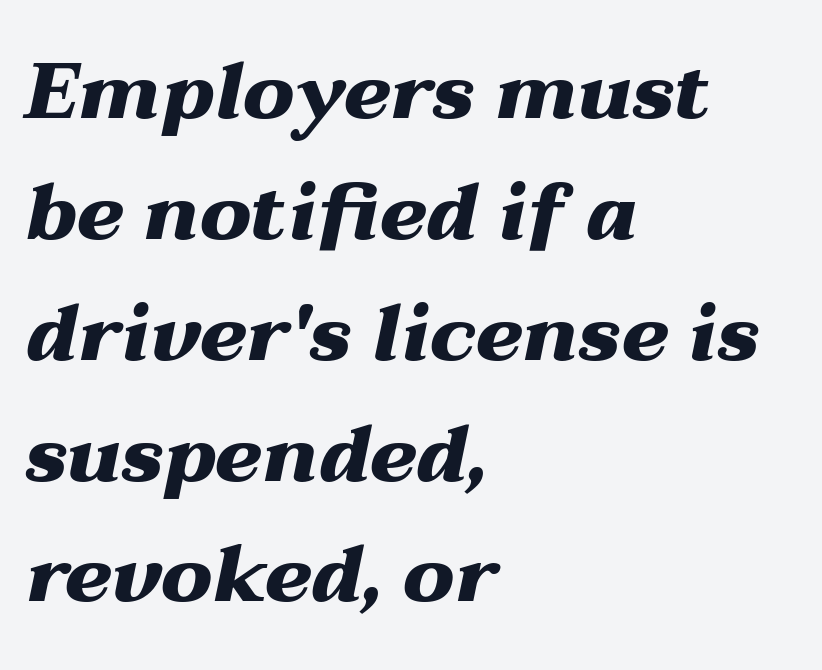
{"italic": "yes", "lean": "right", "slant_degrees": 12, "bold": "yes", "weight": "heavy", "width": "wide", "stroke_contrast": "medium", "x_height": "medium", "monospaced": "no", "underline": "no", "align": "left", "line_spacing": "normal", "line_spacing_ratio": 1.53, "letter_spacing": "normal", "letter_spacing_em": 0.0, "glyph_px": 79}
